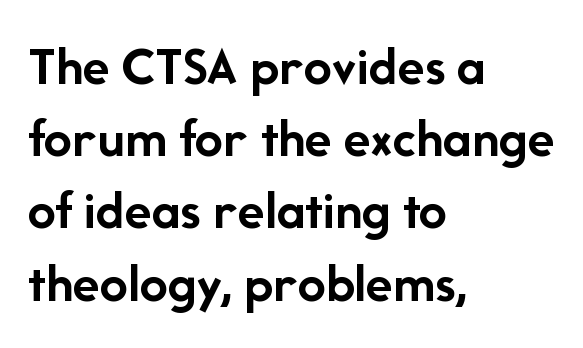
Quick note: interline space is typical. This rendering features lettering with no underline. Its strokes are broad and dark, the hallmark of bold type. Notice how the stems are strictly vertical — no italics here. The typeface chosen for these lines omits serifs. Note the varied advance widths — an 'i' is clearly narrower than an 'm'.
